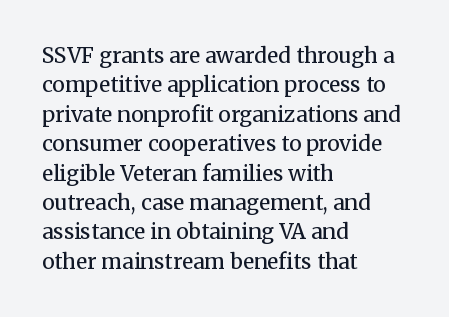
The image shows 21 px text type, upright; set left-aligned, normal line spacing (1.4x), normal letter spacing, not underlined.
